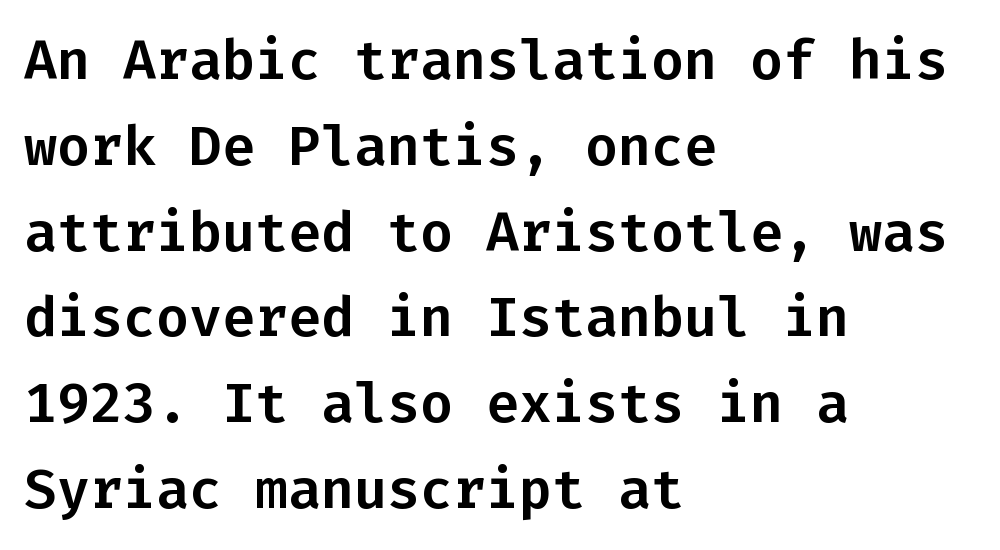
The image shows 55 px sans-serif type, upright, monospaced; set left-aligned, normal line spacing (1.56x), normal letter spacing, not underlined; low stroke contrast and a medium x-height.
